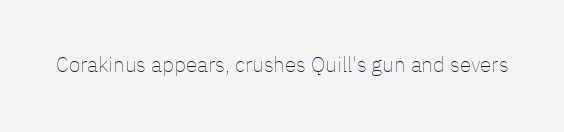
The passage shown is not underscored anywhere. The font's upright variant was chosen for this text. Stems here are at most as thick as an everyday book face. Observe the ordinary spacing: letters are neighbours, not strangers.
